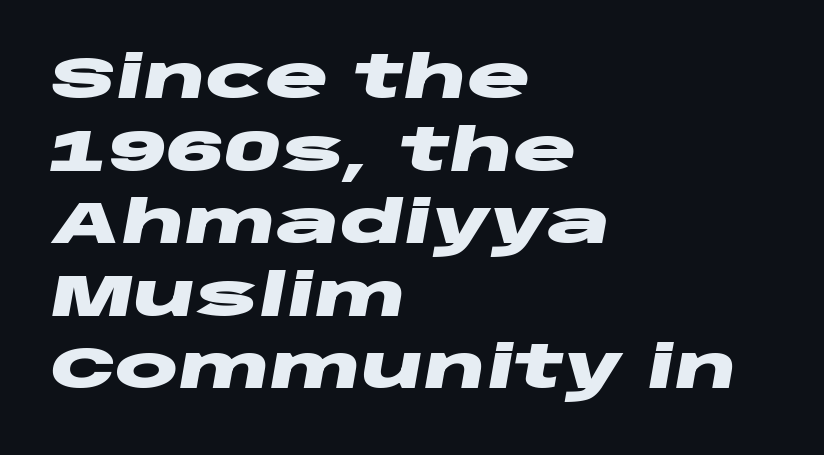
This is oblique type, the kind used for emphasis or titles. This sample uses plain, unmodified letter spacing. Glance below the letters and you will spot only blank space. Typeset ragged right — the left edge is the straight one. A typesetter would call this proportional, since set widths differ per character.
